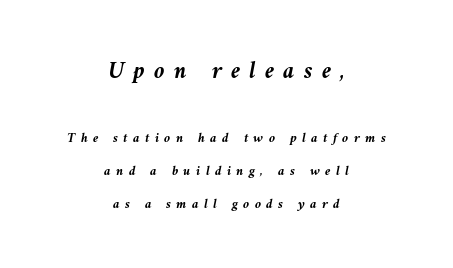
Q: Is the text bold? A: Yes.
Q: Is the text italic (slanted)? A: Yes, it leans left by about 10 degrees.
Q: Is the text underlined? A: No.
Q: How is the paragraph aligned? A: Centered.
Q: Is the spacing between letters normal or unusually wide? A: Unusually wide.
Q: Is the spacing between lines tight, normal or loose? A: Loose.
Q: Which block of text is set in a larger size, the first (top) or the second (bottom)? A: The first (top) one.
